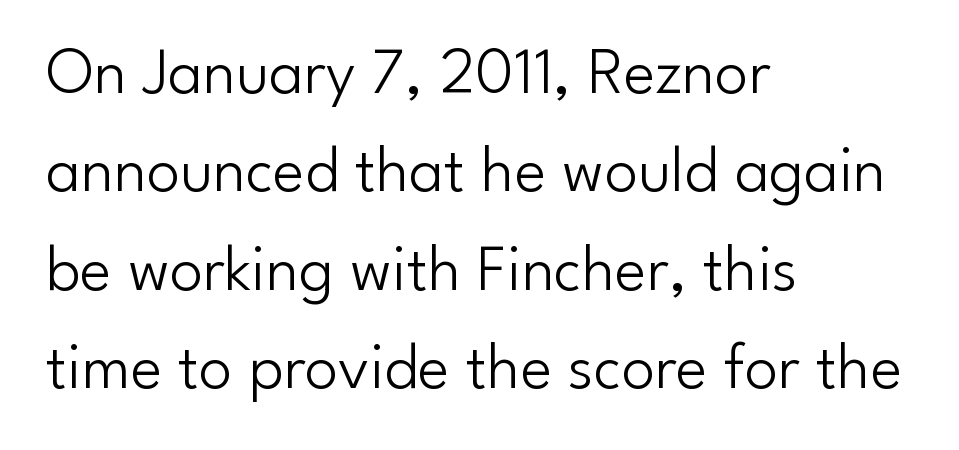
Does the type have serifs? No, each stem ends abruptly. The specimen reads as upright at a glance. Caption: standard tracking, unaltered. Stroke thickness stays within the range of a standard reading face or lighter. No word sits above an underline. A student would call this left alignment; a typographer would say flush left, rag right.
